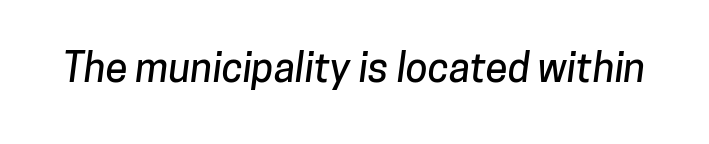
The image shows 40 px sans-serif type; set normal letter spacing, not underlined; low stroke contrast and a medium x-height.
